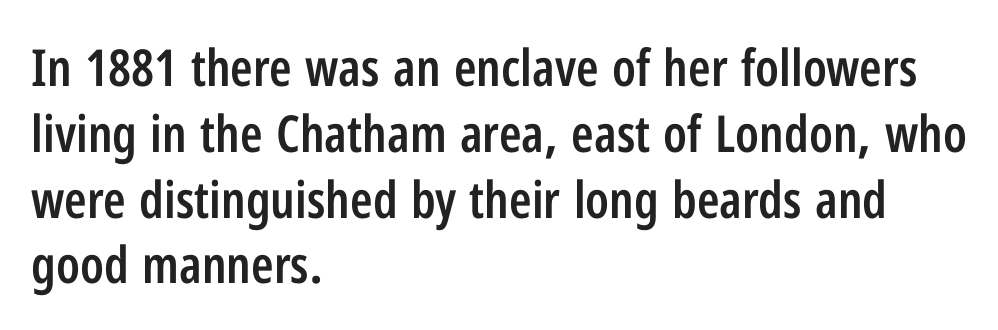
Q: Is the text bold? A: Semi-bold.
Q: Is the text italic (slanted)? A: No, it is upright.
Q: Is the typeface a serif or a sans-serif typeface? A: Sans-serif.
Q: Is the text underlined? A: No.
Q: How is the paragraph aligned? A: Left-aligned.
Q: Is the spacing between letters normal or unusually wide? A: Normal.
Q: Is the spacing between lines tight, normal or loose? A: Normal.
Q: Width (condensed, normal, or wide)? A: Condensed.
Q: Stroke contrast? A: Low.
Q: x-height? A: Medium.
Q: Monospaced? A: No.
